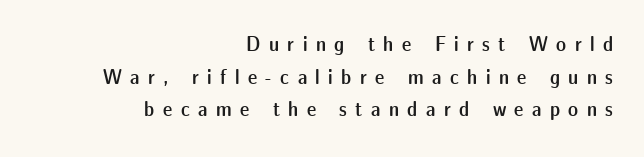
{"italic": "no", "bold": "semi", "underline": "no", "align": "right", "line_spacing": "normal", "line_spacing_ratio": 1.55, "letter_spacing": "wide", "letter_spacing_em": 0.4, "glyph_px": 21}
